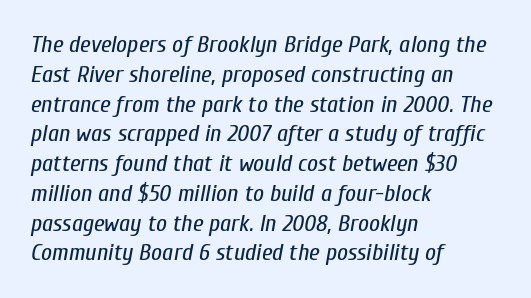
Q: Is the text bold? A: No.
Q: Is the text italic (slanted)? A: Yes, it leans right by about 10 degrees.
Q: Is the text underlined? A: No.
Q: How is the paragraph aligned? A: Left-aligned.
Q: Is the spacing between letters normal or unusually wide? A: Normal.
